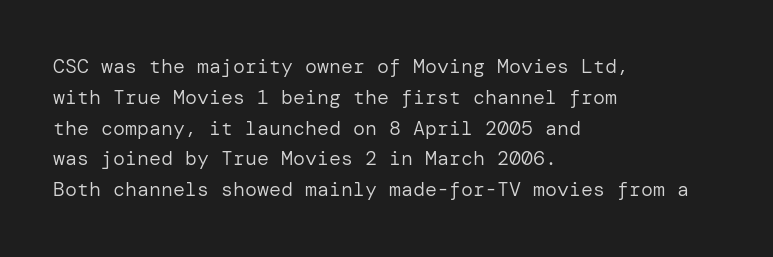
Unmarked baselines from the first word to the last. Between one letter and the next there's only the usual sliver of space. Left-aligned paragraph, ragged on the right. Compared with typical paragraphs, the rows here are spaced about the same. It's the straight-up-and-down kind of type.
